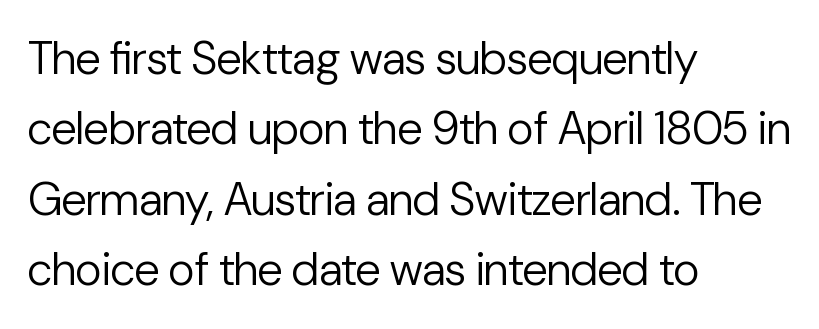
{"serif": "no", "italic": "no", "bold": "no", "weight": "regular", "width": "normal", "stroke_contrast": "low", "x_height": "medium", "monospaced": "no", "underline": "no", "align": "left", "line_spacing": "normal", "line_spacing_ratio": 1.53, "letter_spacing": "normal", "letter_spacing_em": 0.0, "glyph_px": 46}
